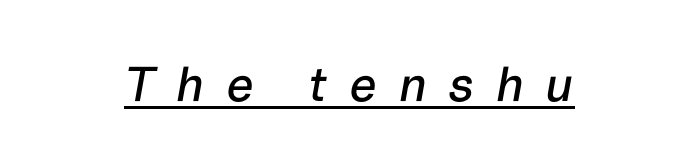
Like a heading marked for emphasis, these lines bear an underscore. Slant detected: the letters are inclined. How are the letters spaced? Widely, with obvious added tracking. A typesetter would call this proportional, since set widths differ per character.
